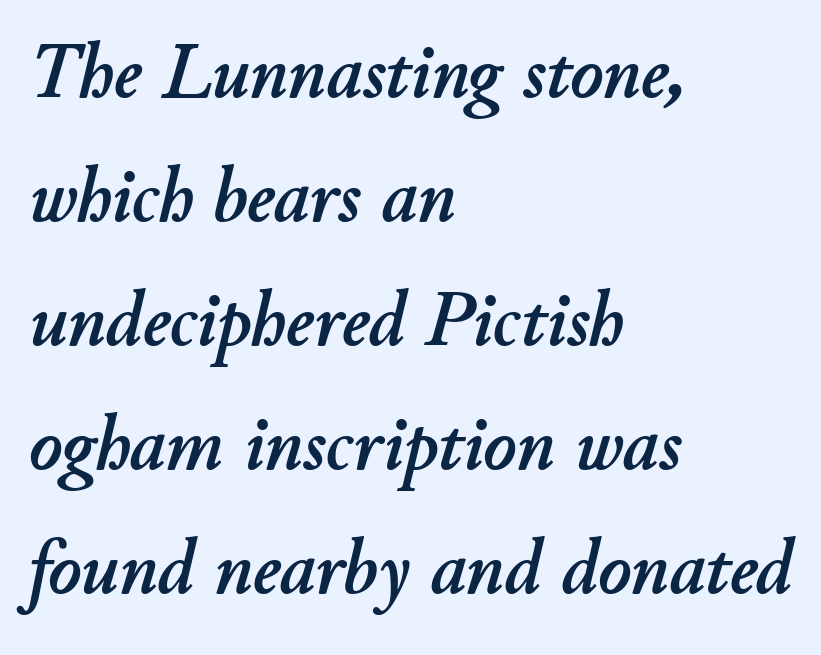
The image shows 78 px text type, italic (leaning right); set left-aligned, normal line spacing (1.59x), normal letter spacing, not underlined; low stroke contrast and a small x-height.
